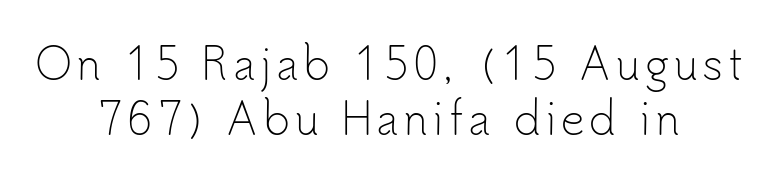
Honestly, there is no underline to notice here at all. You could not count columns in this text — the font is proportionally spaced. This rendering uses center alignment, leaving both contours irregular but symmetric. The cut favours lightness, reaching ordinary text weight at its darkest. A typesetter would mark this as roman, not italic.
